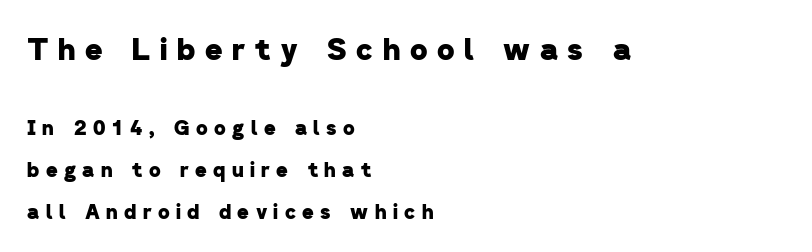
{"serif": "no", "bold": "yes", "weight": "heavy", "width": "normal", "stroke_contrast": "low", "x_height": "medium", "monospaced": "no", "underline": "no", "align": "left", "line_spacing": "loose", "line_spacing_ratio": 2.08, "letter_spacing": "wide", "letter_spacing_em": 0.32, "larger_block": "first", "size_ratio": 1.5, "glyph_px": 30}
